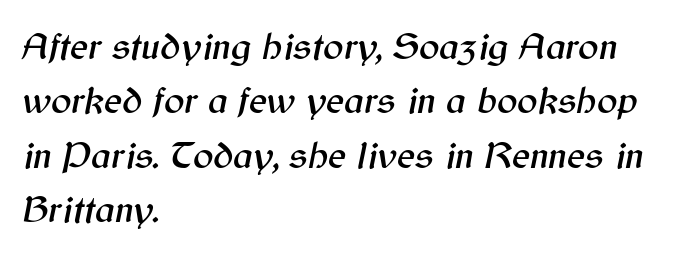
Observe the lean: these are italic letterforms. Spacing verdict: proportional, widths tailored to each character. The foot of each line stays bare and open. The face used here is rendered with its standard letterfit. The lines sit at an ordinary, default distance from one another.
